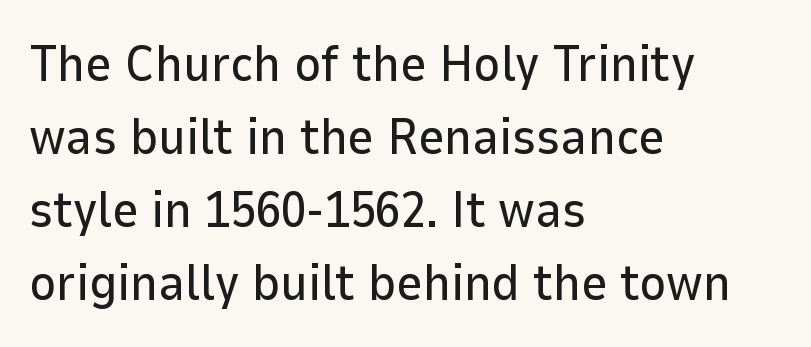
{"serif": "no", "italic": "no", "width": "normal", "stroke_contrast": "low", "x_height": "medium", "monospaced": "no", "underline": "no", "align": "left", "line_spacing": "normal", "line_spacing_ratio": 1.43, "letter_spacing": "normal", "letter_spacing_em": 0.0, "glyph_px": 51}
